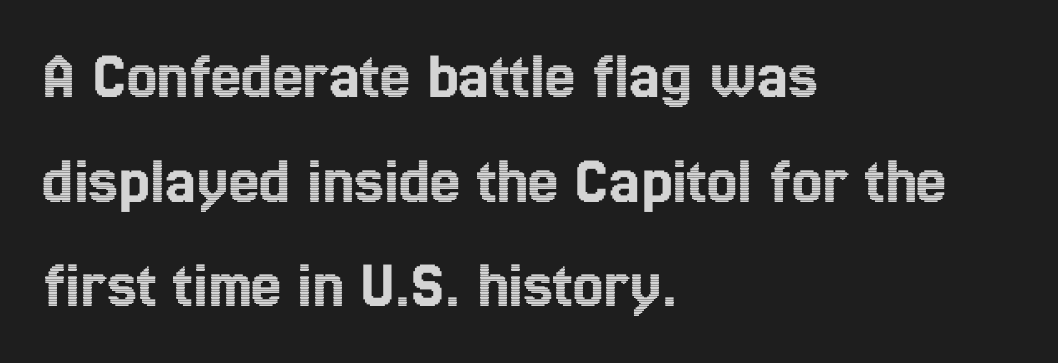
Q: Is the text italic (slanted)? A: No, it is upright.
Q: Is the text underlined? A: No.
Q: How is the paragraph aligned? A: Left-aligned.
Q: Is the spacing between letters normal or unusually wide? A: Normal.
Q: Is the spacing between lines tight, normal or loose? A: Normal.
Q: Width (condensed, normal, or wide)? A: Condensed.
Q: x-height? A: Medium.
Q: Monospaced? A: No.
